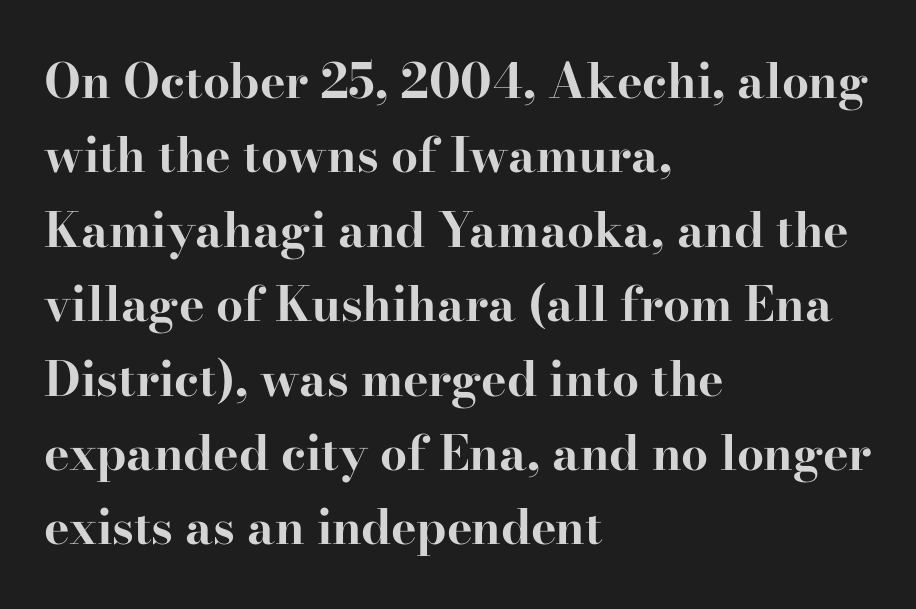
The image shows 48 px bold, wide serif type, upright; set left-aligned, normal line spacing (1.55x), normal letter spacing, not underlined; high stroke contrast and a small x-height.
